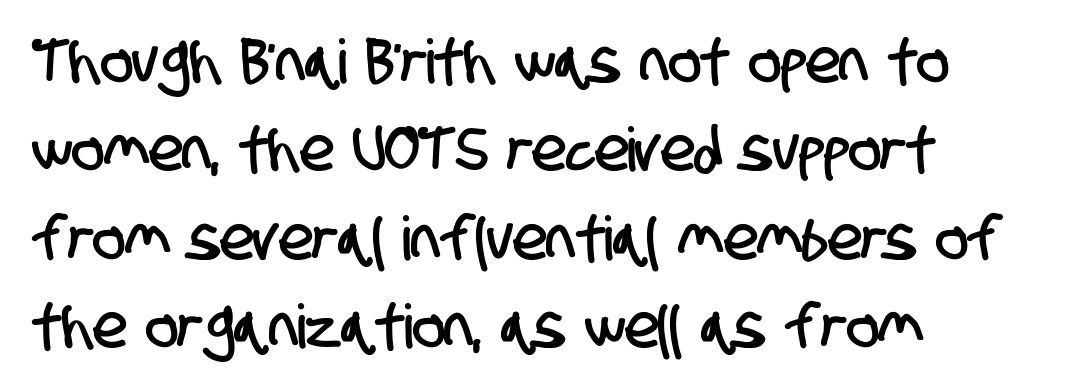
Is the block centered? No — it sits flush against the left margin. The typeface chosen for these lines omits serifs. Each row of text sits above clean, open space. Compared with typical paragraphs, the rows here are spaced about the same. In terms of letterspacing, this is plain default setting.
